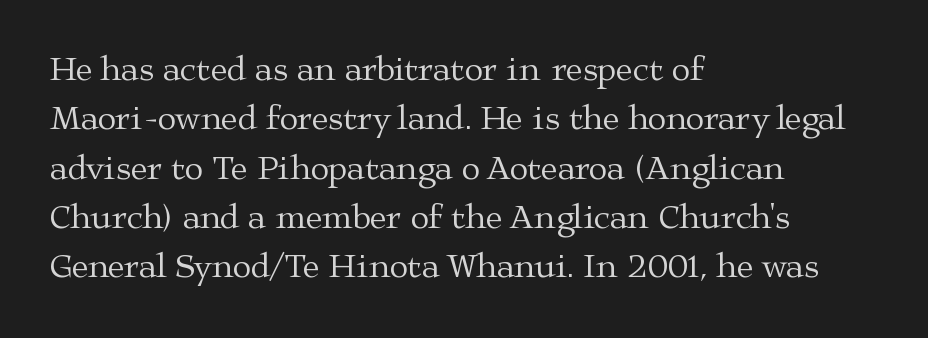
Q: Is the text bold? A: No.
Q: Is the text italic (slanted)? A: No, it is upright.
Q: Is the typeface a serif or a sans-serif typeface? A: Serif.
Q: Is the text underlined? A: No.
Q: How is the paragraph aligned? A: Left-aligned.
Q: Is the spacing between letters normal or unusually wide? A: Normal.
Q: Is the spacing between lines tight, normal or loose? A: Normal.
Q: Width (condensed, normal, or wide)? A: Wide.
Q: Stroke contrast? A: Medium.
Q: x-height? A: Medium.
Q: Monospaced? A: No.
